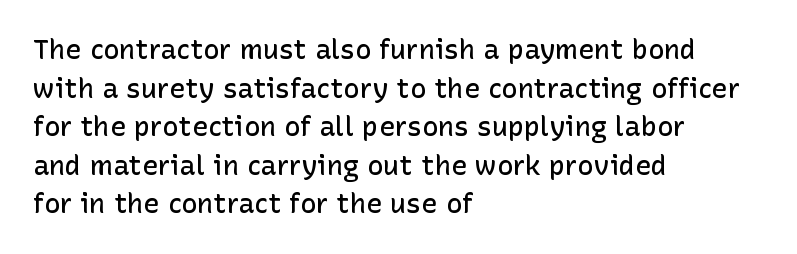
Q: Is the text bold? A: Semi-bold.
Q: Is the text italic (slanted)? A: No, it is upright.
Q: Is the text underlined? A: No.
Q: How is the paragraph aligned? A: Left-aligned.
Q: Is the spacing between letters normal or unusually wide? A: Normal.
Q: Is the spacing between lines tight, normal or loose? A: Normal.
